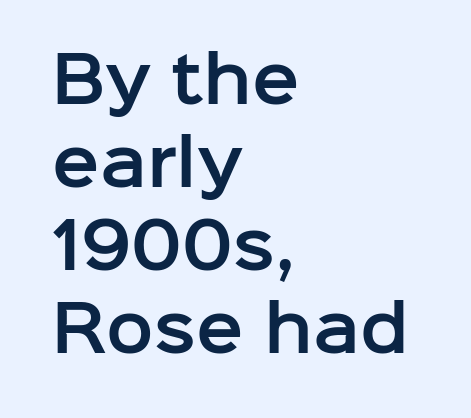
Q: Is the text italic (slanted)? A: No, it is upright.
Q: Is the typeface a serif or a sans-serif typeface? A: Sans-serif.
Q: Is the text underlined? A: No.
Q: How is the paragraph aligned? A: Left-aligned.
Q: Is the spacing between letters normal or unusually wide? A: Normal.
Q: Is the spacing between lines tight, normal or loose? A: Normal.
Q: Width (condensed, normal, or wide)? A: Normal.
Q: Stroke contrast? A: Low.
Q: x-height? A: Medium.
Q: Monospaced? A: No.
